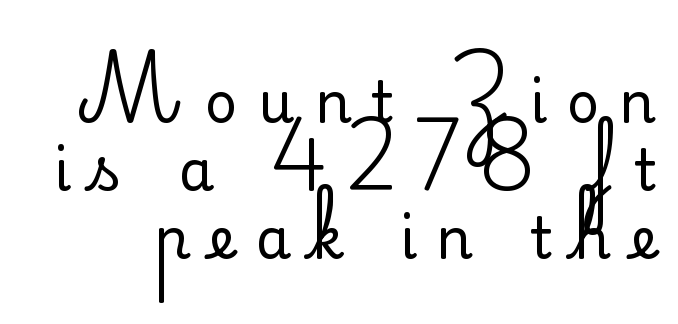
{"serif": "yes", "italic": "no", "width": "normal", "stroke_contrast": "medium", "x_height": "small", "monospaced": "no", "underline": "no", "line_spacing_ratio": 1.19, "letter_spacing": "wide", "letter_spacing_em": 0.35, "glyph_px": 57}
